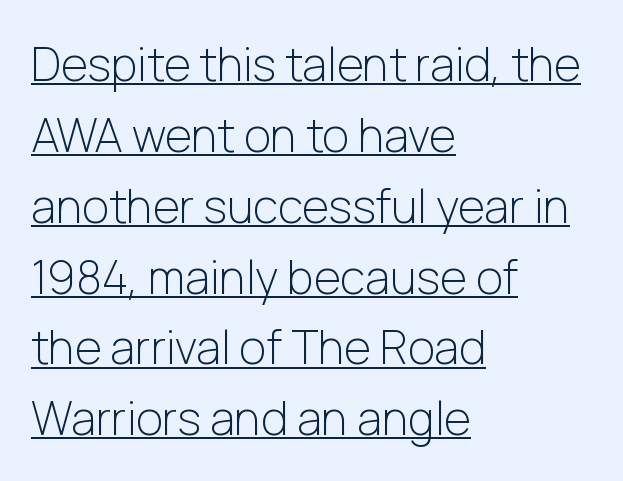
Q: Is the text bold? A: No.
Q: Is the text italic (slanted)? A: No, it is upright.
Q: Is the typeface a serif or a sans-serif typeface? A: Sans-serif.
Q: Is the text underlined? A: Yes.
Q: How is the paragraph aligned? A: Left-aligned.
Q: Is the spacing between letters normal or unusually wide? A: Normal.
Q: Is the spacing between lines tight, normal or loose? A: Normal.
Q: Width (condensed, normal, or wide)? A: Normal.
Q: Stroke contrast? A: Low.
Q: x-height? A: Medium.
Q: Monospaced? A: No.
